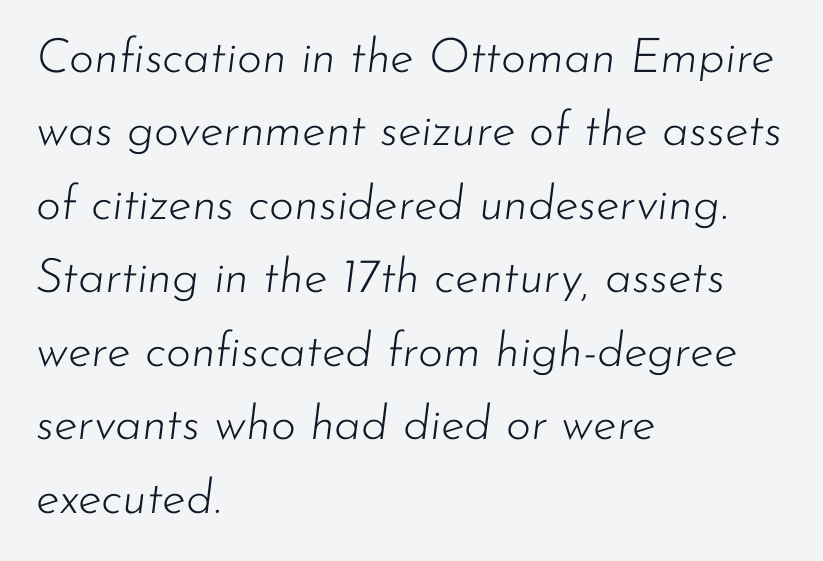
One-word summary of the alignment: left. Summary of vertical rhythm: regular, with standard interline spacing. Each word holds together tightly as a unit, with standard inter-letter gaps. This is not heavy type; no bold has been used. Varying glyph widths throughout — classic text-font behaviour. No word sits above an underline.
